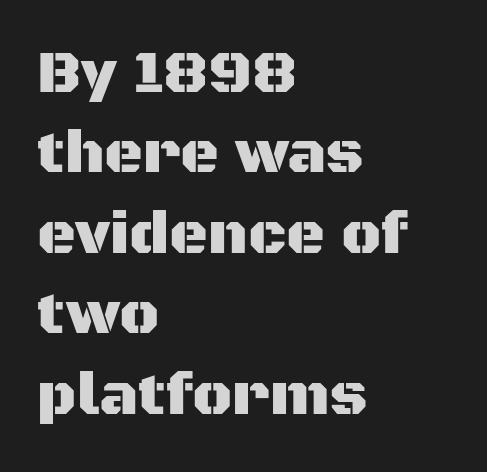
This block has exactly the height ordinary leading produces. The string is rendered with underlining switched off. Posture: upright roman. Proportional: the letters do not fall into vertical columns. Alignment: flush left.
